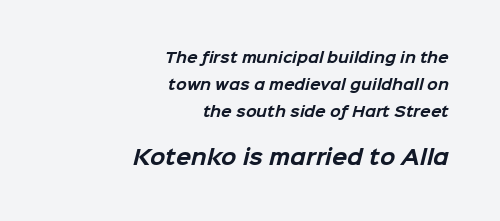
{"bold": "yes", "underline": "no", "align": "right", "line_spacing": "loose", "line_spacing_ratio": 1.93, "letter_spacing": "normal", "letter_spacing_em": 0.0, "larger_block": "second", "size_ratio": 1.43, "glyph_px": 20}
